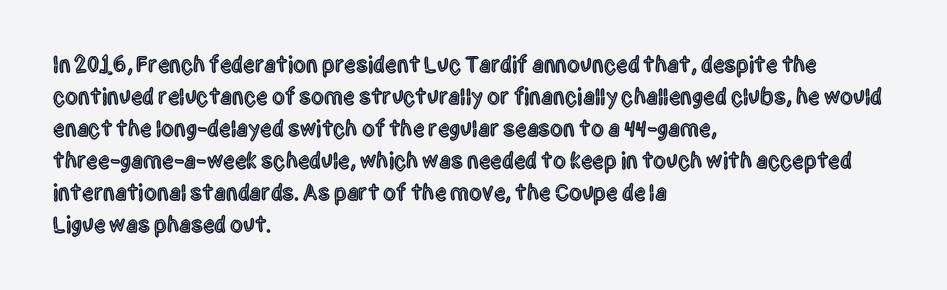
Q: Is the text italic (slanted)? A: No, it is upright.
Q: Is the text underlined? A: No.
Q: How is the paragraph aligned? A: Left-aligned.
Q: Is the spacing between letters normal or unusually wide? A: Normal.
Q: Is the spacing between lines tight, normal or loose? A: Normal.
